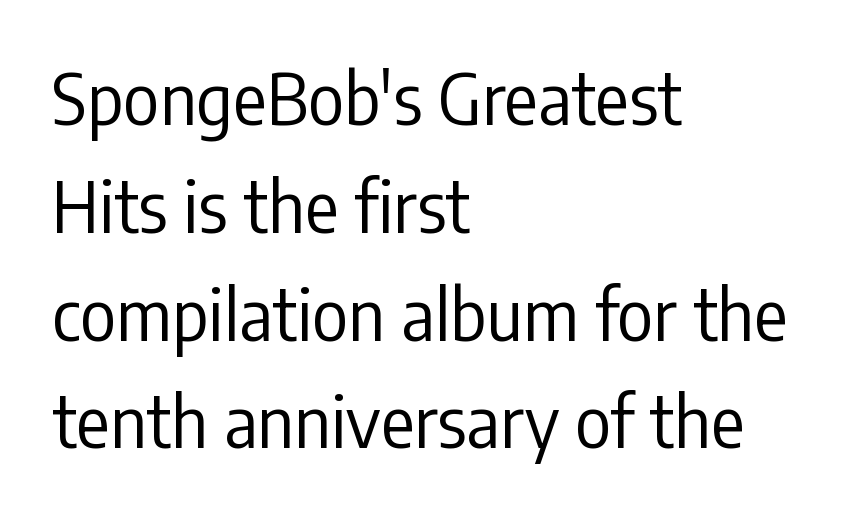
Q: Is the text bold? A: No.
Q: Is the text italic (slanted)? A: No, it is upright.
Q: Is the typeface a serif or a sans-serif typeface? A: Sans-serif.
Q: Is the text underlined? A: No.
Q: How is the paragraph aligned? A: Left-aligned.
Q: Is the spacing between letters normal or unusually wide? A: Normal.
Q: Is the spacing between lines tight, normal or loose? A: Normal.
Q: Width (condensed, normal, or wide)? A: Condensed.
Q: Stroke contrast? A: Low.
Q: x-height? A: Medium.
Q: Monospaced? A: No.
